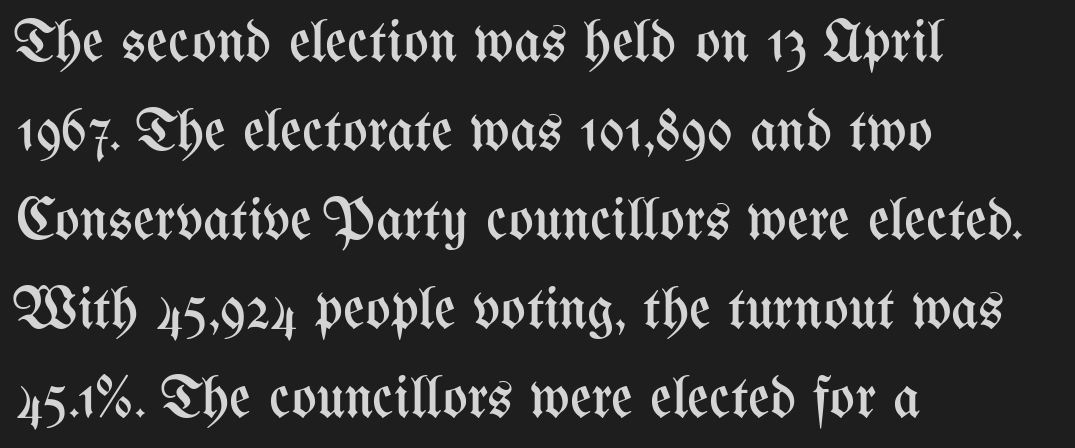
Looks like regular typesetting: each glyph gets only the width it needs. The axis of the letterforms is exactly vertical. A bare baseline throughout the passage. The ragged edge is on the right, which tells us the setting is flush left. Stroke thickness stays within the range of a standard reading face or lighter.
